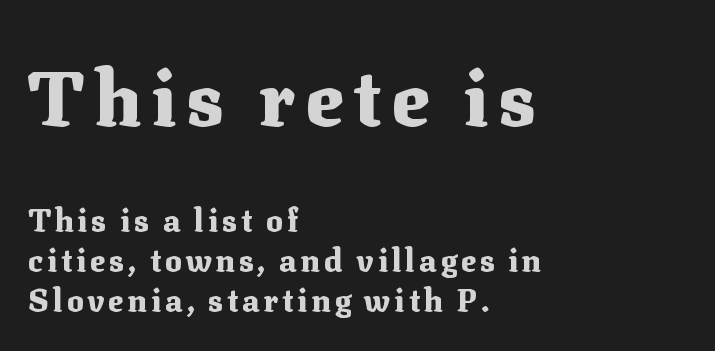
The image shows 78 px heavy serif type, upright; set left-aligned, normal line spacing (1.3x), not underlined; the first (top) block is 2.52x larger; medium stroke contrast and a medium x-height.
